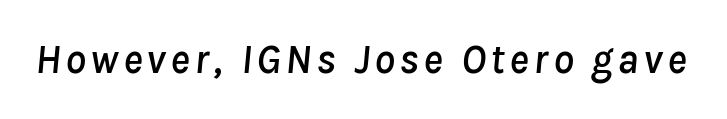
Q: Is the text italic (slanted)? A: Yes, it leans right by about 8 degrees.
Q: Is the text underlined? A: No.
Q: Width (condensed, normal, or wide)? A: Normal.
Q: Stroke contrast? A: Low.
Q: x-height? A: Medium.
Q: Monospaced? A: No.
